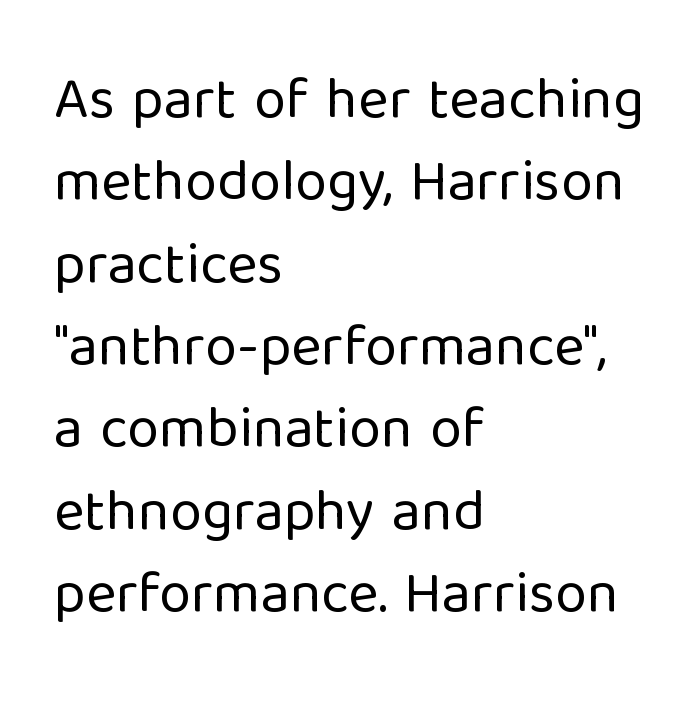
Horizontal alignment here is leftward, the default for most running prose. Rows of type keep a routine distance in the vertical direction. Varying glyph widths throughout — classic text-font behaviour. Anything drawn beneath the words? Only blank space. The rendering shows plain stroke endings on the letterforms — a sans-serif design.
